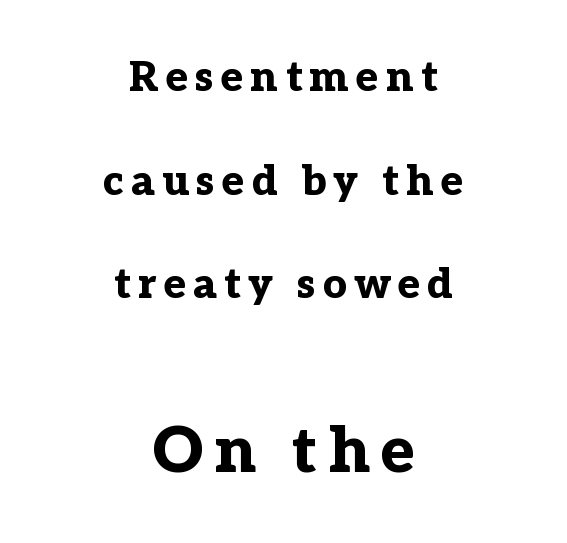
Q: Is the text bold? A: Yes.
Q: Is the text italic (slanted)? A: No, it is upright.
Q: Is the typeface a serif or a sans-serif typeface? A: Serif.
Q: Is the text underlined? A: No.
Q: How is the paragraph aligned? A: Centered.
Q: Is the spacing between lines tight, normal or loose? A: Loose.
Q: Which block of text is set in a larger size, the first (top) or the second (bottom)? A: The second (bottom) one.
Q: Width (condensed, normal, or wide)? A: Normal.
Q: Stroke contrast? A: Low.
Q: x-height? A: Medium.
Q: Monospaced? A: No.
